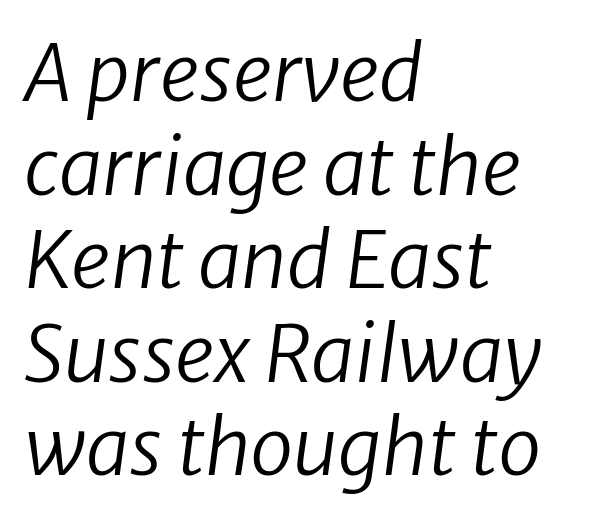
Q: Is the text bold? A: No.
Q: Is the typeface a serif or a sans-serif typeface? A: Sans-serif.
Q: Is the text underlined? A: No.
Q: How is the paragraph aligned? A: Left-aligned.
Q: Is the spacing between letters normal or unusually wide? A: Normal.
Q: Width (condensed, normal, or wide)? A: Normal.
Q: Stroke contrast? A: Low.
Q: x-height? A: Medium.
Q: Monospaced? A: No.
